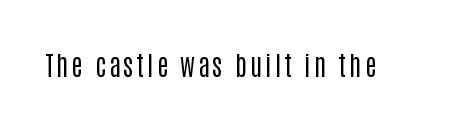
{"italic": "no", "bold": "no", "underline": "no", "glyph_px": 27}
